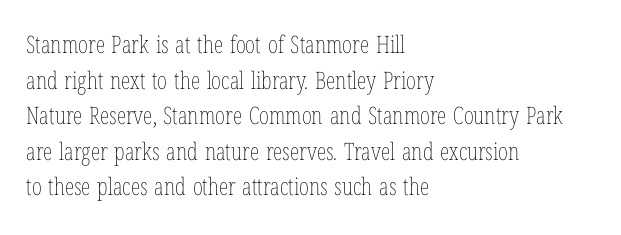
{"italic": "no", "bold": "no", "underline": "no", "align": "left", "line_spacing": "normal", "line_spacing_ratio": 1.48, "letter_spacing": "normal", "letter_spacing_em": 0.0, "glyph_px": 24}
